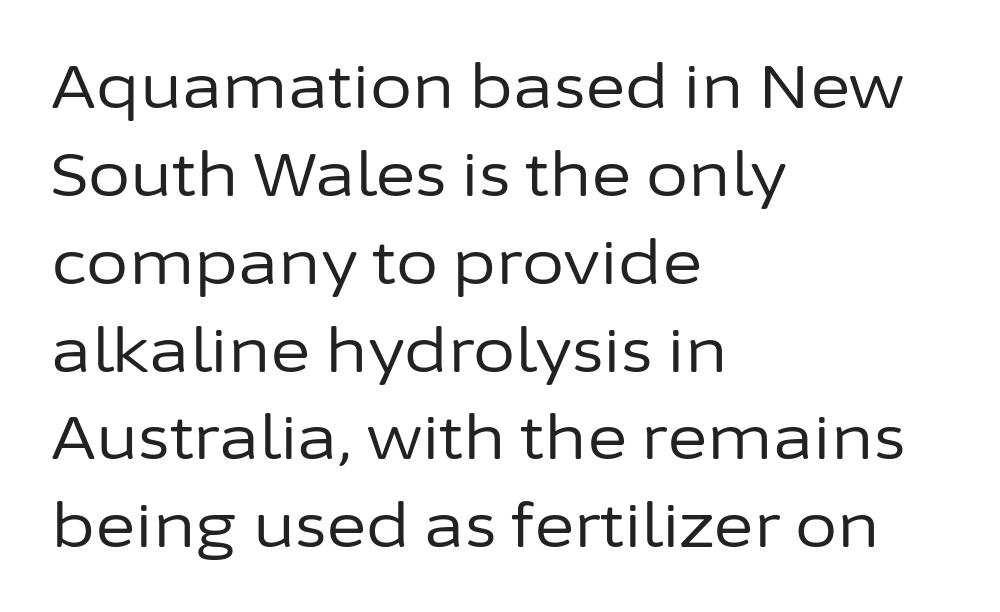
Observe the absence of serifs on each vertical stroke in this sample. Visually the block forms a straight wall on the left and a jagged coastline on the right. No extra tracking has been applied to these lines. Each letter keeps its own natural width here, so spacing adapts to shape. Every character sits straight up, as roman type does. Successive baselines arrive at the customary interval.
